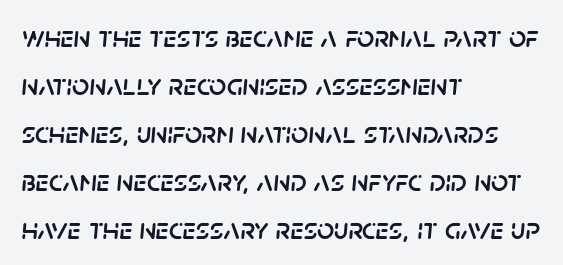
One-word summary of the alignment: left. Each word holds together tightly as a unit, with standard inter-letter gaps. Check under the words: just untouched page. Yep, that's italic — everything's leaning.
